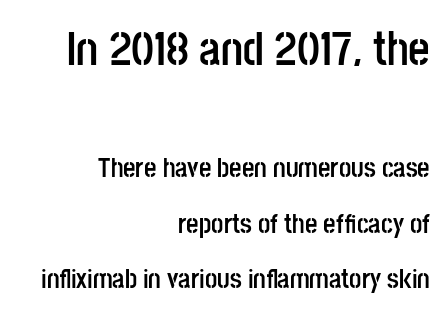
You could call the tracking neutral — neither tight nor loose. Looks like regular typesetting: each glyph gets only the width it needs. Any mark beneath the type? The region is blank. Line spacing here is loose. Large over small — that's the arrangement of the two blocks here.
